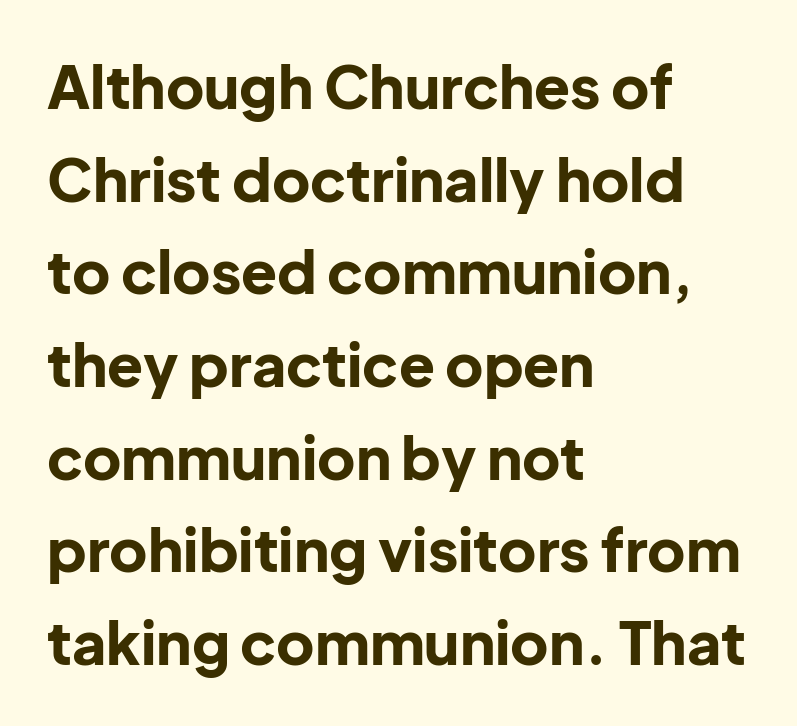
{"serif": "no", "italic": "no", "bold": "yes", "weight": "bold", "width": "normal", "stroke_contrast": "low", "x_height": "medium", "monospaced": "no", "underline": "no", "align": "left", "line_spacing": "normal", "line_spacing_ratio": 1.57, "letter_spacing": "normal", "letter_spacing_em": 0.0, "glyph_px": 59}
